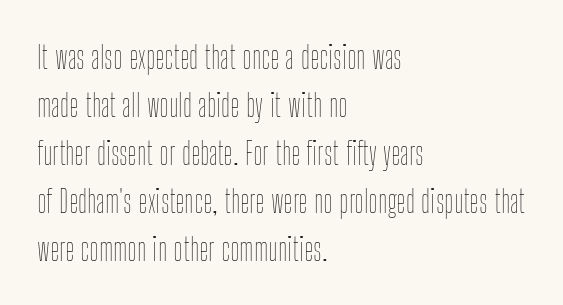
Posture: straight, roman, zero tilt. Whoever set this chose a conventional vertical rhythm. Heft: none added — not bold. The setting favours the left margin, as ordinary paragraphs usually do. A bare baseline throughout the passage.
